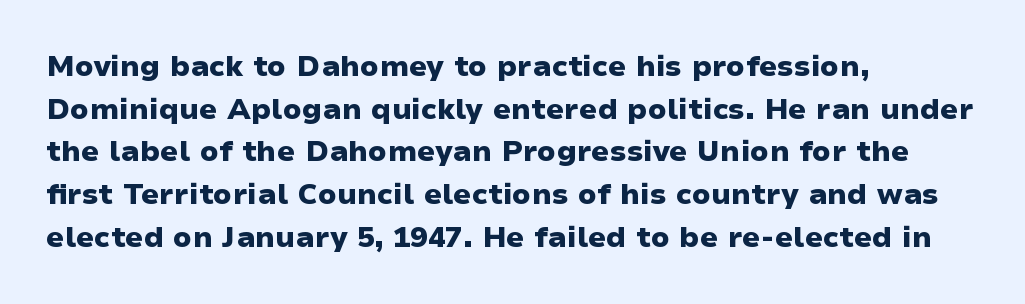
{"serif": "no", "italic": "no", "bold": "yes", "weight": "heavy", "width": "wide", "stroke_contrast": "low", "x_height": "medium", "monospaced": "no", "underline": "no", "align": "left", "line_spacing": "normal", "line_spacing_ratio": 1.47, "letter_spacing": "normal", "letter_spacing_em": 0.0, "glyph_px": 29}
